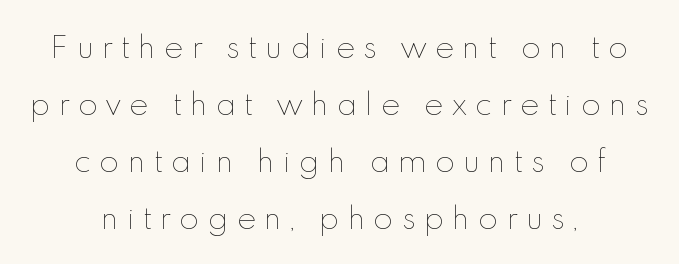
The image shows 29 px thin type, upright; set centered, loose line spacing (1.97x), unusually wide letter spacing (+0.29 em), not underlined; a small x-height.
